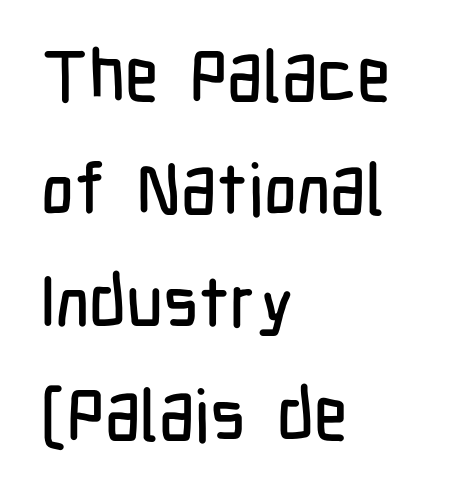
If you measured baseline to baseline, you'd find a middling distance. Short and long lines alike share a common starting point at left. Descenders are the only things crossing below the line. Regarding serifs, this sample does without them. Glyph-to-glyph distance matches everyday printed text. This sample has the flowing, uneven cadence of proportional lettering.
